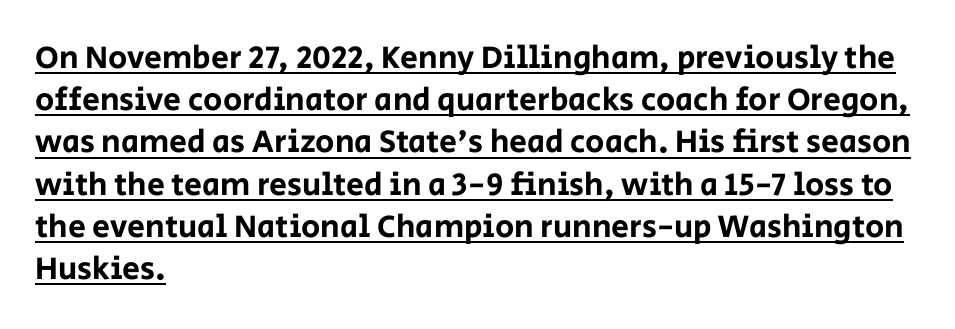
{"serif": "no", "italic": "no", "width": "normal", "stroke_contrast": "low", "x_height": "large", "monospaced": "no", "underline": "yes", "align": "left", "line_spacing": "normal", "line_spacing_ratio": 1.32, "letter_spacing": "normal", "letter_spacing_em": 0.0, "glyph_px": 32}
